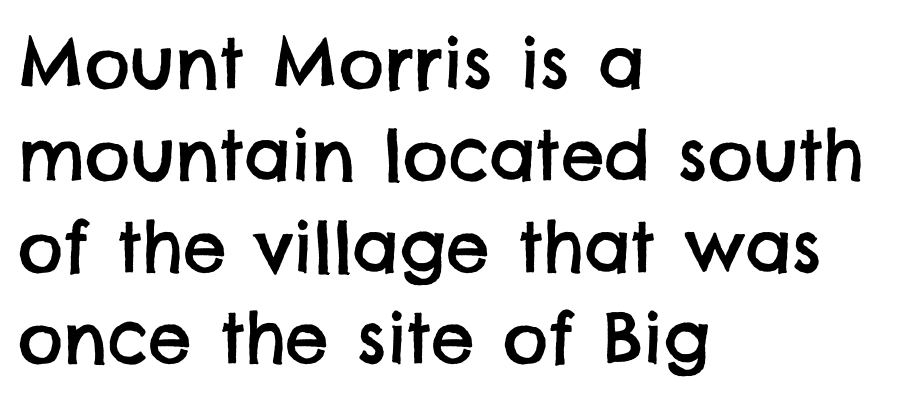
Q: Is the typeface a serif or a sans-serif typeface? A: Sans-serif.
Q: Is the text underlined? A: No.
Q: How is the paragraph aligned? A: Left-aligned.
Q: Is the spacing between letters normal or unusually wide? A: Normal.
Q: Is the spacing between lines tight, normal or loose? A: Normal.
Q: Width (condensed, normal, or wide)? A: Normal.
Q: Stroke contrast? A: Low.
Q: x-height? A: Large.
Q: Monospaced? A: No.
